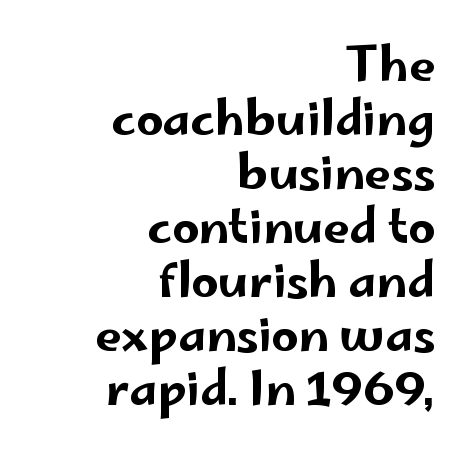
{"serif": "no", "italic": "no", "width": "wide", "stroke_contrast": "low", "x_height": "small", "monospaced": "no", "underline": "no", "align": "right", "line_spacing": "tight", "line_spacing_ratio": 1.15, "letter_spacing": "normal", "letter_spacing_em": 0.0, "glyph_px": 47}
